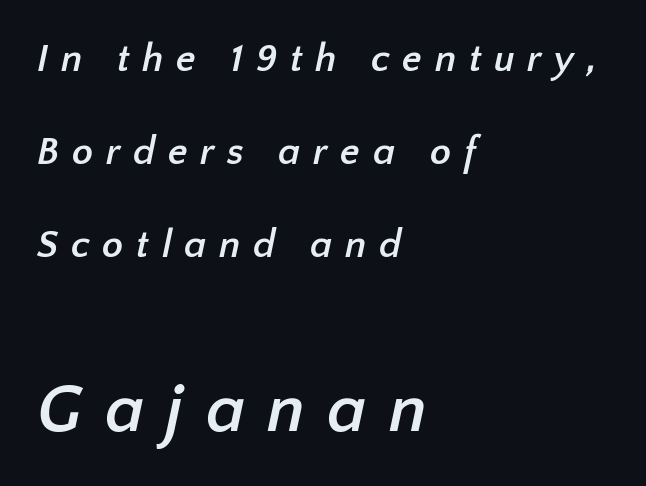
{"serif": "no", "bold": "yes", "weight": "semibold", "width": "normal", "stroke_contrast": "low", "x_height": "medium", "monospaced": "no", "underline": "no", "align": "left", "line_spacing": "loose", "line_spacing_ratio": 2.39, "letter_spacing": "wide", "letter_spacing_em": 0.32, "larger_block": "second", "size_ratio": 1.77, "glyph_px": 69}
